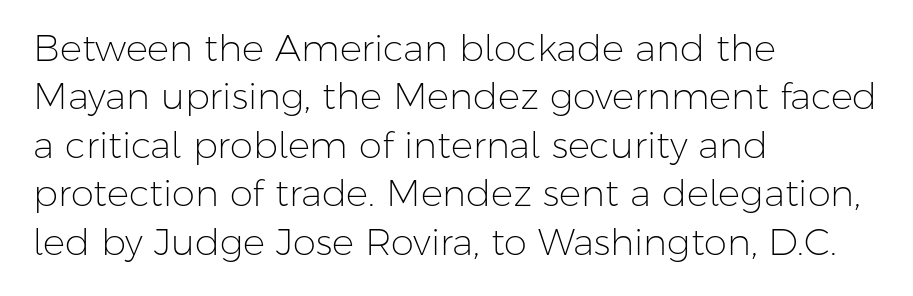
Q: Is the text bold? A: No.
Q: Is the text italic (slanted)? A: No, it is upright.
Q: Is the typeface a serif or a sans-serif typeface? A: Sans-serif.
Q: Is the text underlined? A: No.
Q: How is the paragraph aligned? A: Left-aligned.
Q: Is the spacing between letters normal or unusually wide? A: Normal.
Q: Is the spacing between lines tight, normal or loose? A: Normal.
Q: Width (condensed, normal, or wide)? A: Normal.
Q: Stroke contrast? A: Low.
Q: x-height? A: Medium.
Q: Monospaced? A: No.
